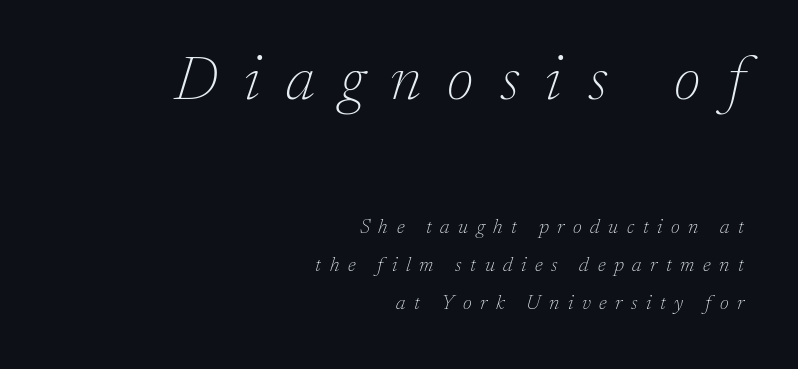
Q: Is the text bold? A: No.
Q: Is the text italic (slanted)? A: Yes, it leans right by about 17 degrees.
Q: Is the typeface a serif or a sans-serif typeface? A: Serif.
Q: Is the text underlined? A: No.
Q: How is the paragraph aligned? A: Right-aligned.
Q: Is the spacing between letters normal or unusually wide? A: Unusually wide.
Q: Which block of text is set in a larger size, the first (top) or the second (bottom)? A: The first (top) one.
Q: Width (condensed, normal, or wide)? A: Normal.
Q: Stroke contrast? A: Low.
Q: x-height? A: Medium.
Q: Monospaced? A: No.
